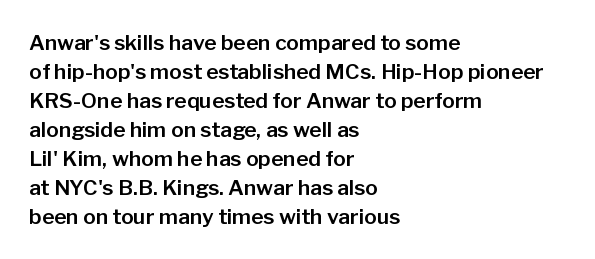
{"italic": "no", "underline": "no", "align": "left", "line_spacing": "normal", "line_spacing_ratio": 1.38, "letter_spacing": "normal", "letter_spacing_em": 0.0, "glyph_px": 21}
